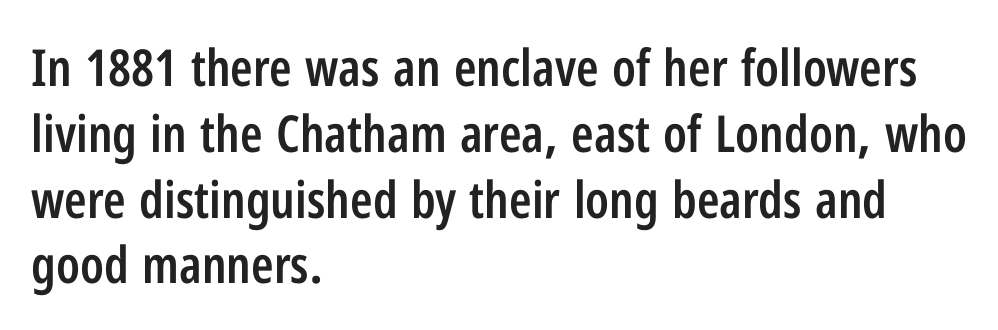
The image shows 51 px semibold, condensed sans-serif type, upright; set left-aligned, normal line spacing (1.29x), normal letter spacing, not underlined; low stroke contrast and a medium x-height.
